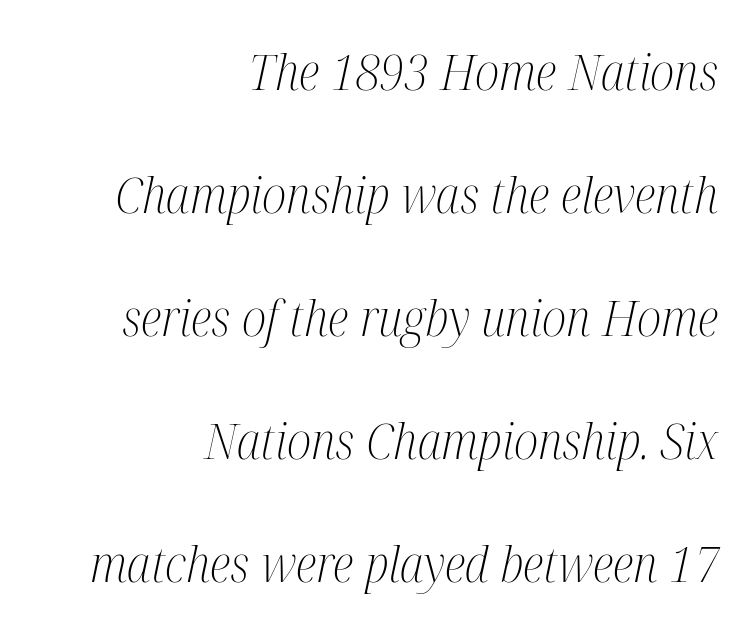
The image shows 50 px light, condensed serif type, italic (leaning right); set right-aligned, loose line spacing (2.46x), normal letter spacing, not underlined; medium stroke contrast and a medium x-height.
